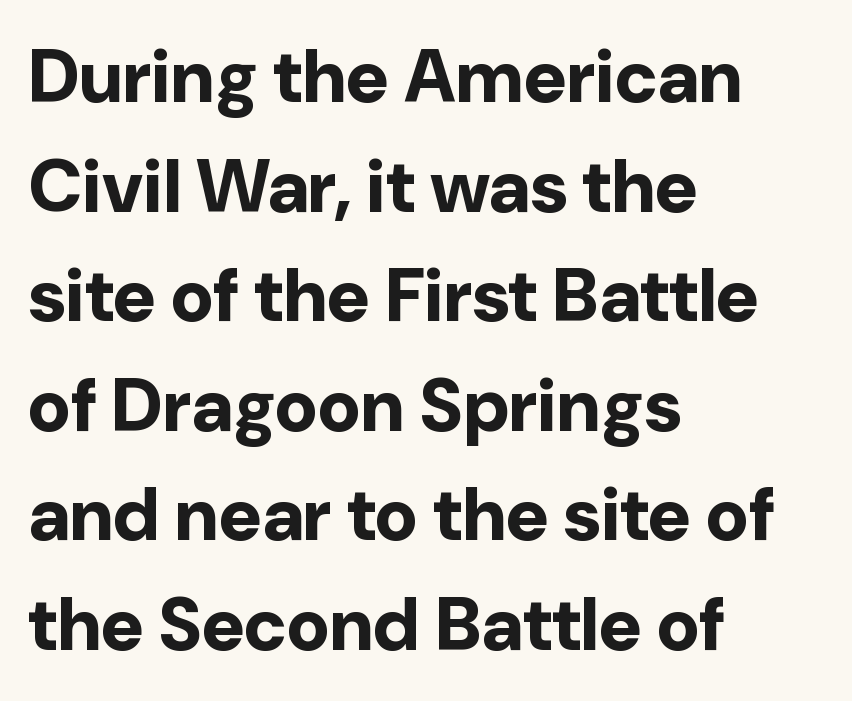
Short and long lines alike share a common starting point at left. The lettering stays uniformly vertical, giving the passage a roman look. If you measured baseline to baseline, you'd find a middling distance. The area under the type is left untouched. Each letter keeps its own natural width here, so spacing adapts to shape.
